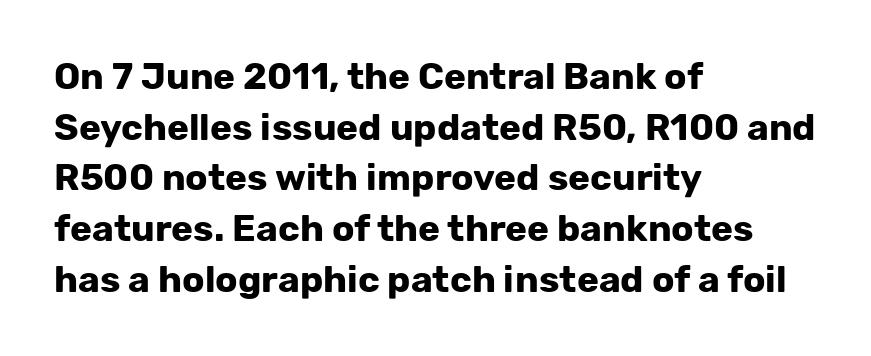
Q: Is the text bold? A: Yes.
Q: Is the text italic (slanted)? A: No, it is upright.
Q: Is the typeface a serif or a sans-serif typeface? A: Sans-serif.
Q: Is the text underlined? A: No.
Q: How is the paragraph aligned? A: Left-aligned.
Q: Is the spacing between letters normal or unusually wide? A: Normal.
Q: Is the spacing between lines tight, normal or loose? A: Normal.
Q: Width (condensed, normal, or wide)? A: Normal.
Q: Stroke contrast? A: Low.
Q: x-height? A: Medium.
Q: Monospaced? A: No.
